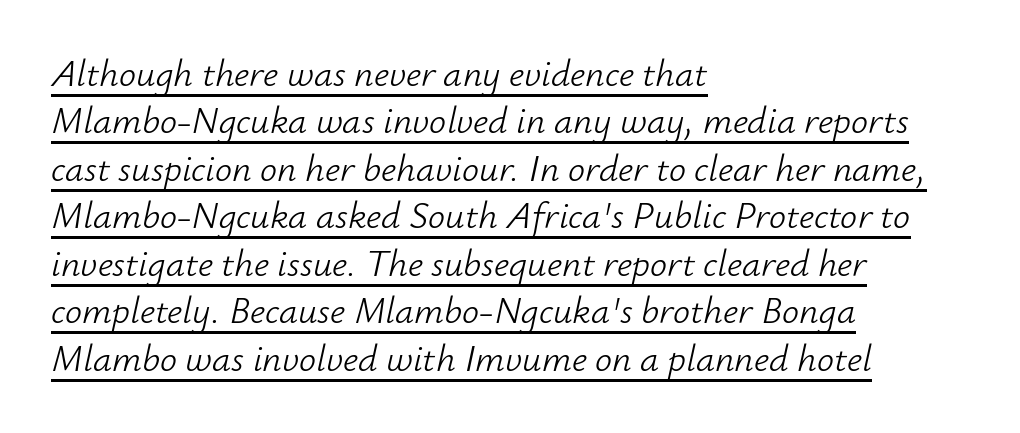
Counters stay open thanks to moderate or lighter strokes. A typesetter would call this leading conventional body-copy spacing. Spacing verdict: proportional, widths tailored to each character. The words here are underlined. The gaps between neighbouring characters are ordinary and unremarkable. Typeset ragged right — the left edge is the straight one.
